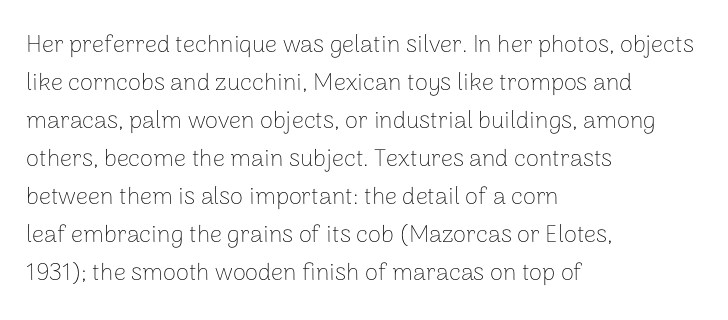
Q: Is the text bold? A: No.
Q: Is the text italic (slanted)? A: No, it is upright.
Q: Is the text underlined? A: No.
Q: How is the paragraph aligned? A: Left-aligned.
Q: Is the spacing between letters normal or unusually wide? A: Normal.
Q: Is the spacing between lines tight, normal or loose? A: Normal.
